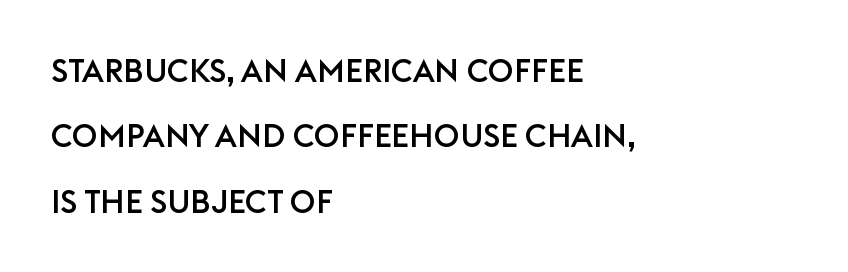
The image shows 32 px sans-serif type, upright; set left-aligned, loose line spacing (2.04x), normal letter spacing, not underlined; low stroke contrast and a large x-height.
